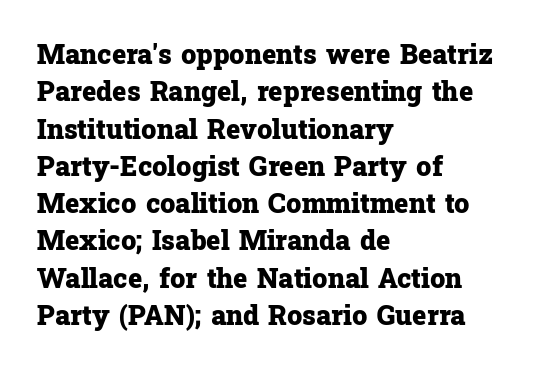
{"italic": "no", "bold": "yes", "underline": "no", "align": "left", "line_spacing": "normal", "line_spacing_ratio": 1.38, "letter_spacing": "normal", "letter_spacing_em": 0.0, "glyph_px": 27}
